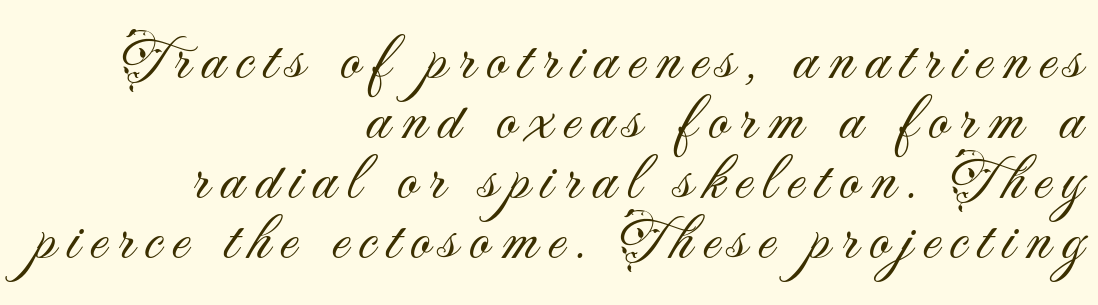
The image shows 63 px light sans-serif type; set right-aligned, tight line spacing (0.95x), not underlined; medium stroke contrast and a small x-height.
